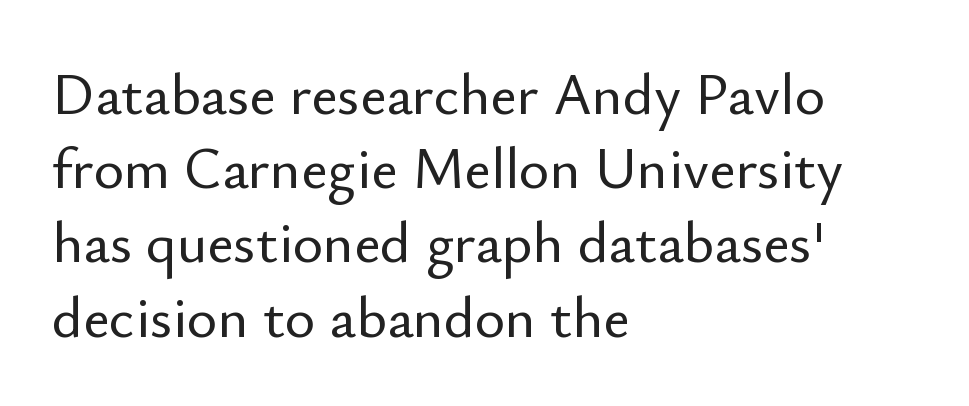
The face used here is a sans, in the tradition of grotesques and geometrics. Which margin do the lines hug? The left one — the right edge is uneven. Do the characters align in a grid? No, the font is proportional. Nobody touched the tracking dial on this one. Every character sits straight up, as roman type does.
